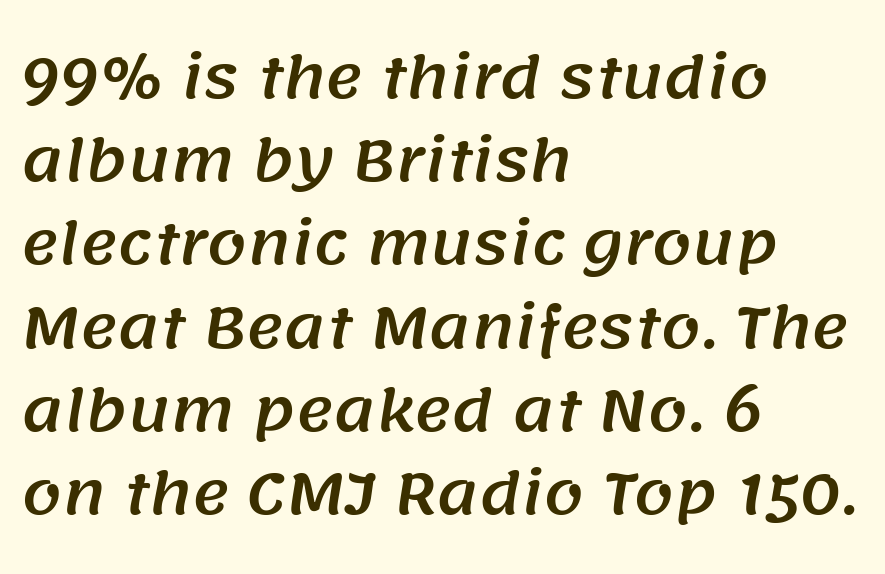
Q: Is the typeface a serif or a sans-serif typeface? A: Sans-serif.
Q: Is the text underlined? A: No.
Q: How is the paragraph aligned? A: Left-aligned.
Q: Is the spacing between letters normal or unusually wide? A: Normal.
Q: Is the spacing between lines tight, normal or loose? A: Normal.
Q: Width (condensed, normal, or wide)? A: Normal.
Q: Stroke contrast? A: Medium.
Q: x-height? A: Large.
Q: Monospaced? A: No.
